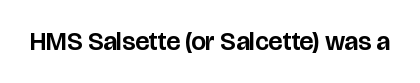
The image shows 26 px text type, upright; set normal letter spacing, not underlined.
